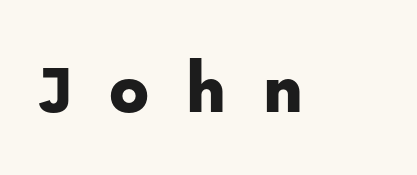
{"serif": "no", "italic": "no", "width": "normal", "stroke_contrast": "low", "x_height": "medium", "monospaced": "no", "underline": "no", "letter_spacing": "wide", "letter_spacing_em": 0.48, "glyph_px": 74}
